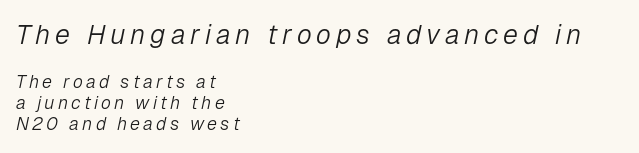
{"italic": "yes", "lean": "right", "slant_degrees": 12, "bold": "no", "underline": "no", "align": "left", "line_spacing_ratio": 1.17, "larger_block": "first", "size_ratio": 1.5, "glyph_px": 27}
